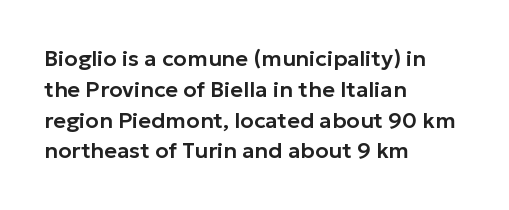
The image shows 22 px text type, upright; set left-aligned, normal line spacing (1.4x), normal letter spacing, not underlined.
